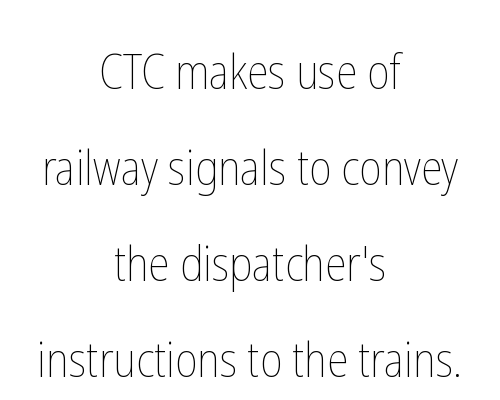
{"italic": "no", "bold": "no", "weight": "thin", "width": "condensed", "stroke_contrast": "low", "x_height": "medium", "monospaced": "no", "underline": "no", "align": "center", "line_spacing": "loose", "line_spacing_ratio": 2.0, "letter_spacing": "normal", "letter_spacing_em": 0.0, "glyph_px": 48}
